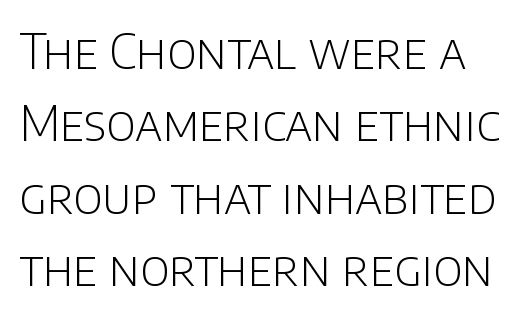
{"serif": "no", "italic": "no", "bold": "no", "weight": "light", "width": "normal", "stroke_contrast": "low", "x_height": "large", "monospaced": "no", "underline": "no", "line_spacing": "normal", "line_spacing_ratio": 1.51, "letter_spacing": "normal", "letter_spacing_em": 0.0, "glyph_px": 48}
